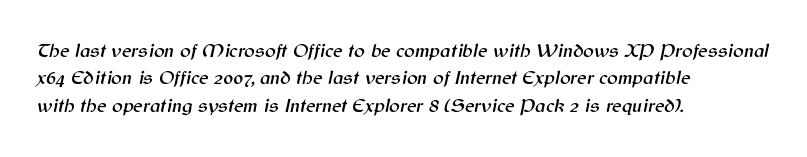
{"italic": "yes", "lean": "right", "slant_degrees": 12, "underline": "no", "align": "left", "line_spacing": "normal", "line_spacing_ratio": 1.37, "letter_spacing": "normal", "letter_spacing_em": 0.0, "glyph_px": 20}
